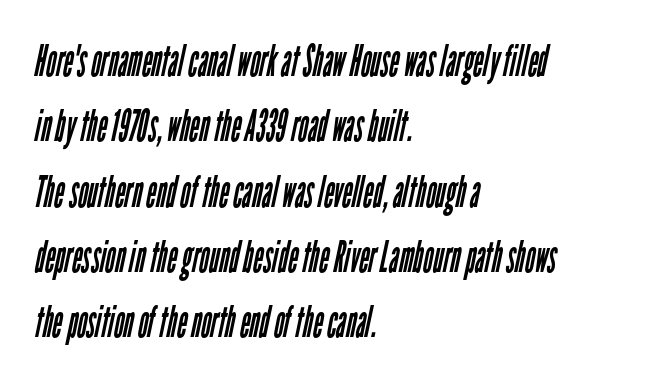
{"serif": "no", "bold": "no", "weight": "regular", "width": "condensed", "stroke_contrast": "low", "x_height": "medium", "monospaced": "no", "underline": "no", "align": "left", "line_spacing": "normal", "line_spacing_ratio": 1.52, "letter_spacing": "normal", "letter_spacing_em": 0.0, "glyph_px": 43}
